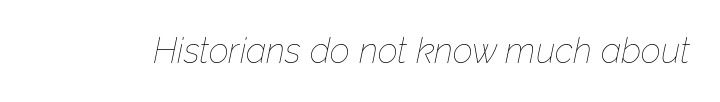
{"italic": "yes", "lean": "right", "slant_degrees": 12, "bold": "no", "weight": "thin", "width": "normal", "stroke_contrast": "low", "x_height": "medium", "monospaced": "no", "underline": "no", "letter_spacing": "normal", "letter_spacing_em": 0.0, "glyph_px": 35}
